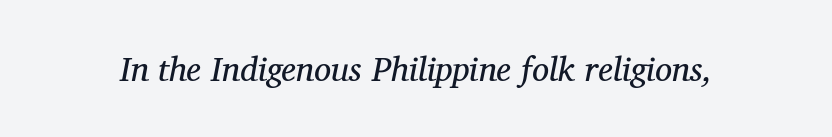
Q: Is the text bold? A: No.
Q: Is the text italic (slanted)? A: Yes, it leans right by about 12 degrees.
Q: Is the typeface a serif or a sans-serif typeface? A: Serif.
Q: Is the text underlined? A: No.
Q: Is the spacing between letters normal or unusually wide? A: Normal.
Q: Width (condensed, normal, or wide)? A: Normal.
Q: Stroke contrast? A: Medium.
Q: x-height? A: Medium.
Q: Monospaced? A: No.
